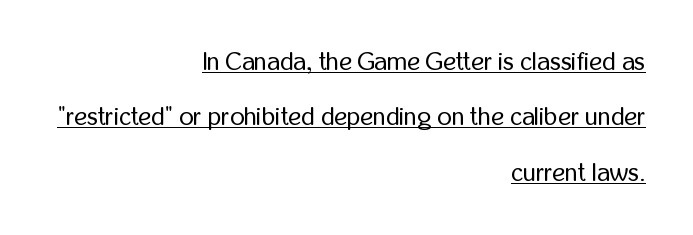
Q: Is the text bold? A: No.
Q: Is the text italic (slanted)? A: No, it is upright.
Q: Is the text underlined? A: Yes.
Q: How is the paragraph aligned? A: Right-aligned.
Q: Is the spacing between letters normal or unusually wide? A: Normal.
Q: Is the spacing between lines tight, normal or loose? A: Loose.
